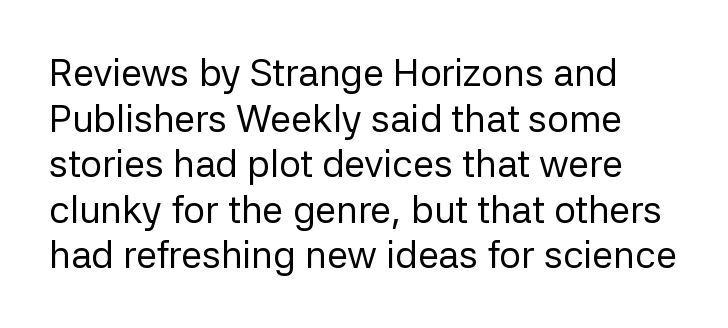
Bare-footed words on every line. No chunkiness to these letters — they're not bold. The type family on display is of the sans-serif kind. You could call the tracking neutral — neither tight nor loose. Quick note: not italic, upright.
